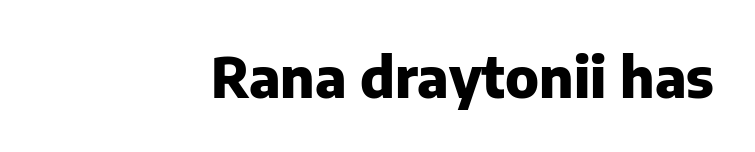
{"serif": "no", "italic": "no", "bold": "yes", "weight": "heavy", "width": "normal", "stroke_contrast": "low", "x_height": "medium", "monospaced": "no", "underline": "no", "align": "right", "letter_spacing": "normal", "letter_spacing_em": 0.0, "glyph_px": 55}
